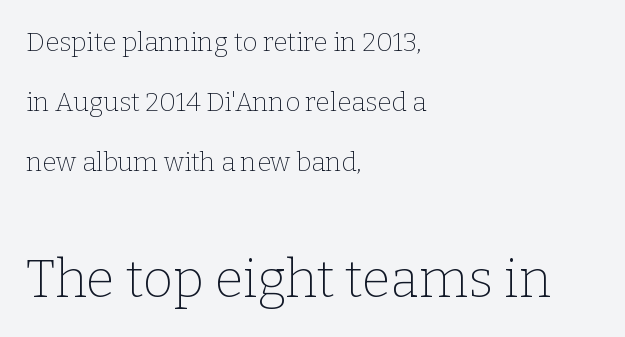
The font is comparable to plain body text, perhaps lighter. Each new line begins a long way beneath the previous one. This sample has the flowing, uneven cadence of proportional lettering. Any mark beneath the type? The region is blank. Casual observation: everything's shoved over to the left.
